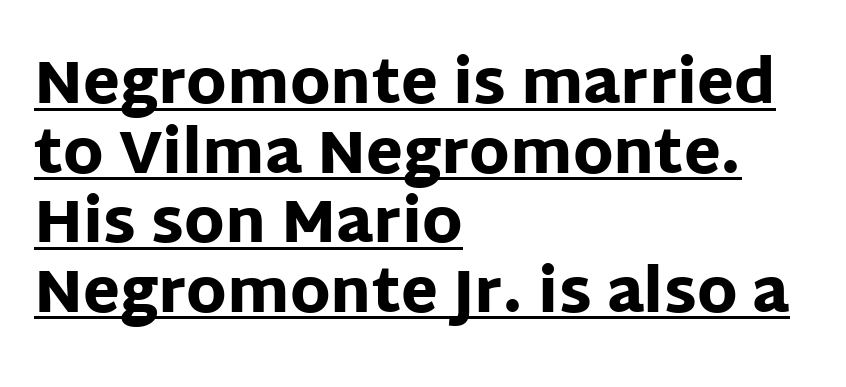
{"serif": "no", "italic": "no", "bold": "yes", "weight": "heavy", "width": "normal", "stroke_contrast": "low", "x_height": "large", "monospaced": "no", "underline": "yes", "align": "left", "line_spacing_ratio": 1.16, "letter_spacing": "normal", "letter_spacing_em": 0.0, "glyph_px": 60}
